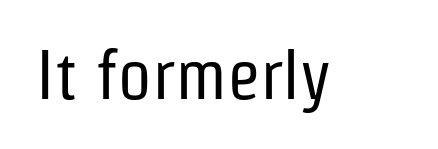
Q: Is the text bold? A: No.
Q: Is the text italic (slanted)? A: No, it is upright.
Q: Is the typeface a serif or a sans-serif typeface? A: Sans-serif.
Q: Is the text underlined? A: No.
Q: Is the spacing between letters normal or unusually wide? A: Normal.
Q: Width (condensed, normal, or wide)? A: Condensed.
Q: Stroke contrast? A: Low.
Q: x-height? A: Medium.
Q: Monospaced? A: No.
